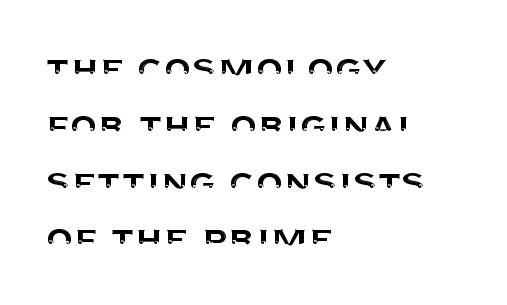
{"serif": "no", "italic": "no", "width": "normal", "stroke_contrast": "medium", "x_height": "large", "monospaced": "no", "underline": "no", "align": "left", "line_spacing": "normal", "line_spacing_ratio": 1.29, "letter_spacing": "normal", "letter_spacing_em": 0.0, "glyph_px": 44}
